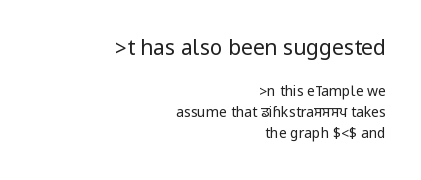
Q: Is the text bold? A: No.
Q: Is the text italic (slanted)? A: No, it is upright.
Q: Is the text underlined? A: No.
Q: How is the paragraph aligned? A: Right-aligned.
Q: Is the spacing between letters normal or unusually wide? A: Normal.
Q: Is the spacing between lines tight, normal or loose? A: Normal.
Q: Which block of text is set in a larger size, the first (top) or the second (bottom)? A: The first (top) one.
